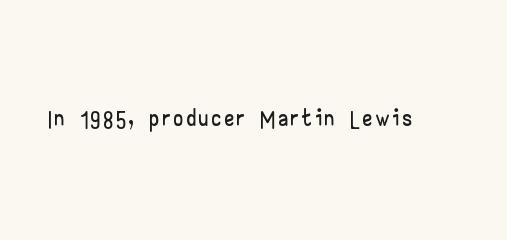
The type family on display is of the sans-serif kind. Designer's note — italics off, roman on. Note the varied advance widths — an 'i' is clearly narrower than an 'm'. A bare baseline throughout the passage.
